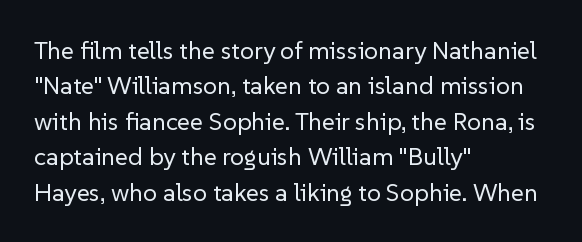
Q: Is the text bold? A: No.
Q: Is the text italic (slanted)? A: No, it is upright.
Q: Is the text underlined? A: No.
Q: How is the paragraph aligned? A: Left-aligned.
Q: Is the spacing between letters normal or unusually wide? A: Normal.
Q: Is the spacing between lines tight, normal or loose? A: Normal.
